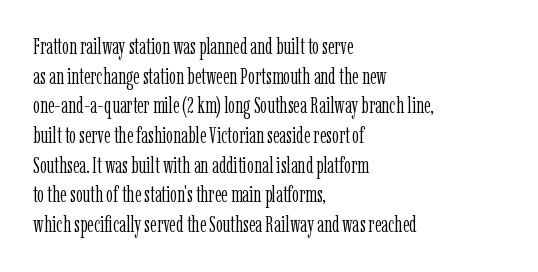
Unmarked baselines from the first word to the last. The designer left line spacing at the default. The rendering anchors every line to the left-hand side. The gaps between neighbouring characters are ordinary and unremarkable. The type sits square on the baseline with zero lean.
